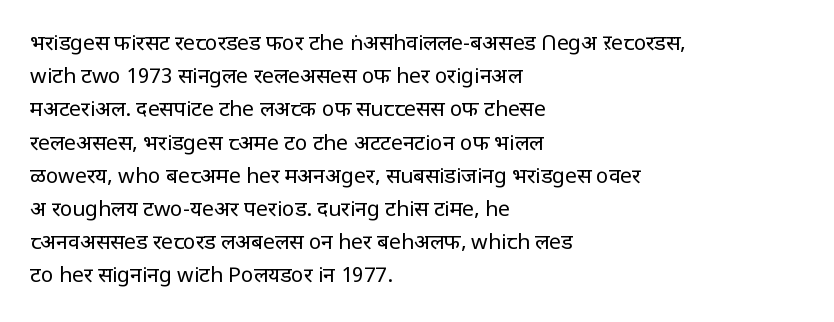
Q: Is the text bold? A: No.
Q: Is the text italic (slanted)? A: No, it is upright.
Q: Is the text underlined? A: No.
Q: How is the paragraph aligned? A: Left-aligned.
Q: Is the spacing between letters normal or unusually wide? A: Normal.
Q: Is the spacing between lines tight, normal or loose? A: Normal.
